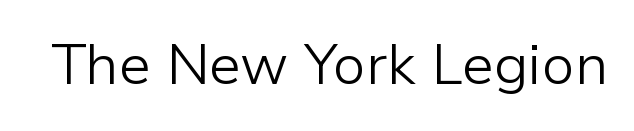
Ascenders rise straight up at ninety degrees. The area under the type is left untouched. Do the characters align in a grid? No, the font is proportional. This sample uses plain, unmodified letter spacing. Classification — sans serif. The passage shown is not bold in any degree.
